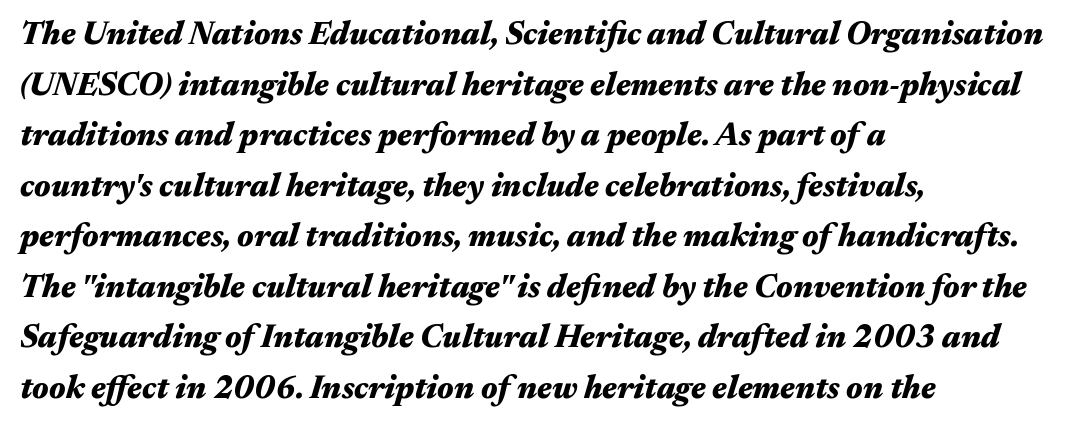
Left-aligned paragraph, ragged on the right. Nobody drew a line under any word here. The passage shown stacks its lines at a standard gap. The specimen reads as italic at a glance.
